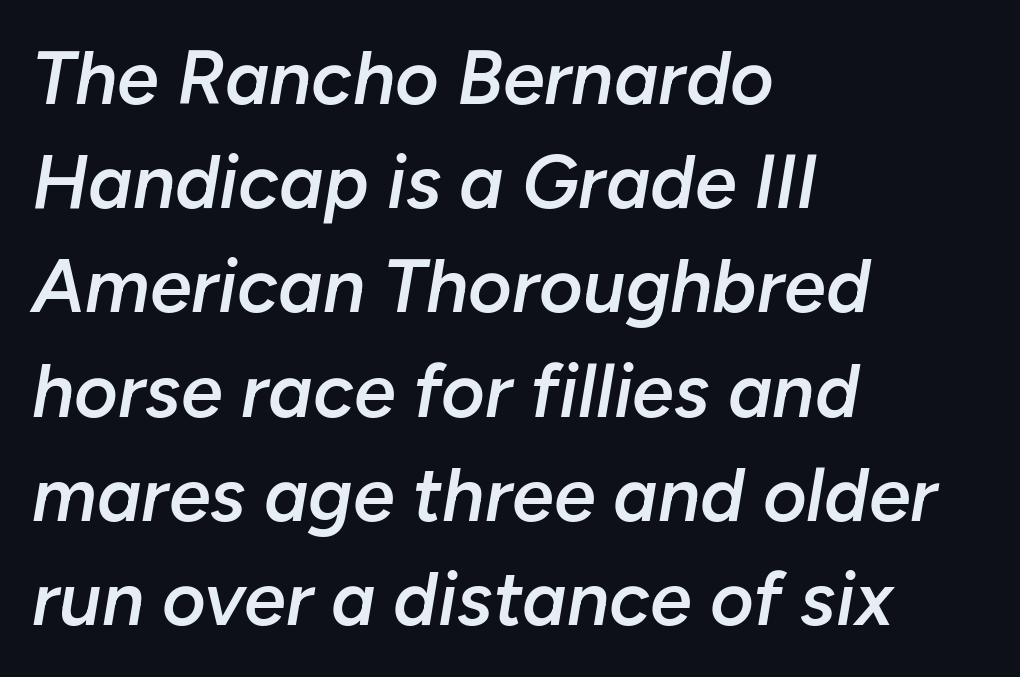
{"italic": "yes", "lean": "right", "slant_degrees": 10, "bold": "semi", "weight": "semibold", "width": "normal", "stroke_contrast": "low", "x_height": "medium", "monospaced": "no", "underline": "no", "align": "left", "line_spacing": "normal", "line_spacing_ratio": 1.39, "letter_spacing": "normal", "letter_spacing_em": 0.0, "glyph_px": 75}
